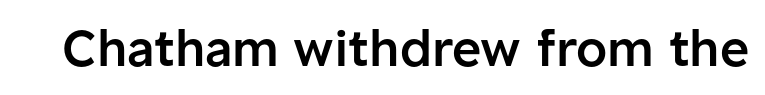
{"serif": "no", "italic": "no", "bold": "semi", "weight": "semibold", "width": "normal", "stroke_contrast": "low", "x_height": "medium", "monospaced": "no", "underline": "no", "letter_spacing": "normal", "letter_spacing_em": 0.0, "glyph_px": 50}
